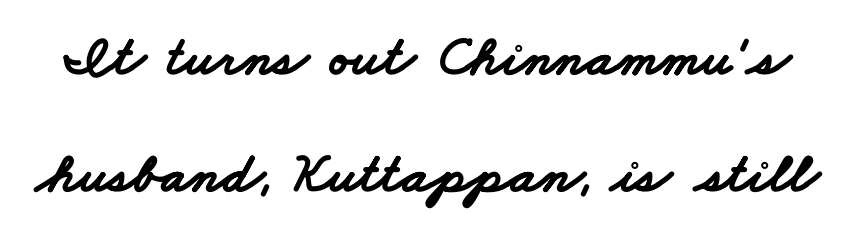
Q: Is the text bold? A: Yes.
Q: Is the typeface a serif or a sans-serif typeface? A: Sans-serif.
Q: Is the text underlined? A: No.
Q: Is the spacing between letters normal or unusually wide? A: Normal.
Q: Is the spacing between lines tight, normal or loose? A: Loose.
Q: Width (condensed, normal, or wide)? A: Wide.
Q: Stroke contrast? A: Low.
Q: x-height? A: Small.
Q: Monospaced? A: No.
